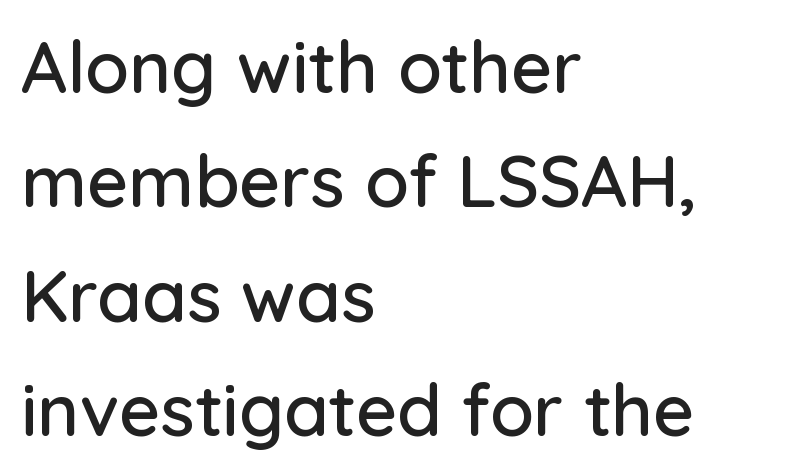
The image shows 72 px sans-serif type, upright; set left-aligned, normal line spacing (1.59x), normal letter spacing, not underlined; low stroke contrast and a medium x-height.
